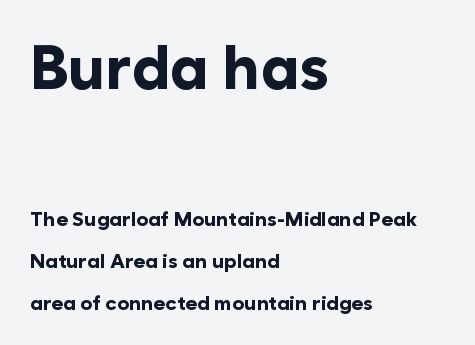
What weight is shown? A full bold with thick strokes. Check where the strokes stop: nothing finishes them off — pure sans. The line-height multiplier appears high, well above default. Here the first block reads like a headline and the second like body copy. The type sits square on the baseline with zero lean.
